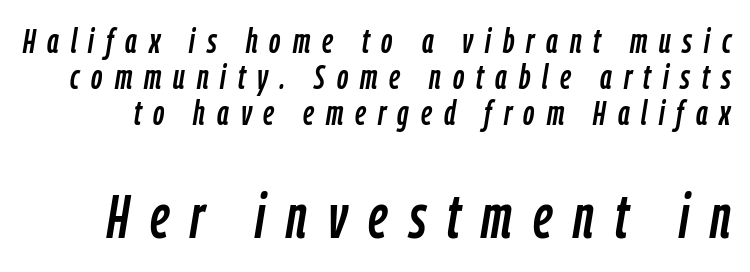
{"italic": "yes", "lean": "right", "slant_degrees": 9, "width": "condensed", "stroke_contrast": "low", "x_height": "medium", "monospaced": "no", "underline": "no", "line_spacing": "tight", "line_spacing_ratio": 1.03, "letter_spacing": "wide", "letter_spacing_em": 0.34, "larger_block": "second", "size_ratio": 1.77, "glyph_px": 62}
